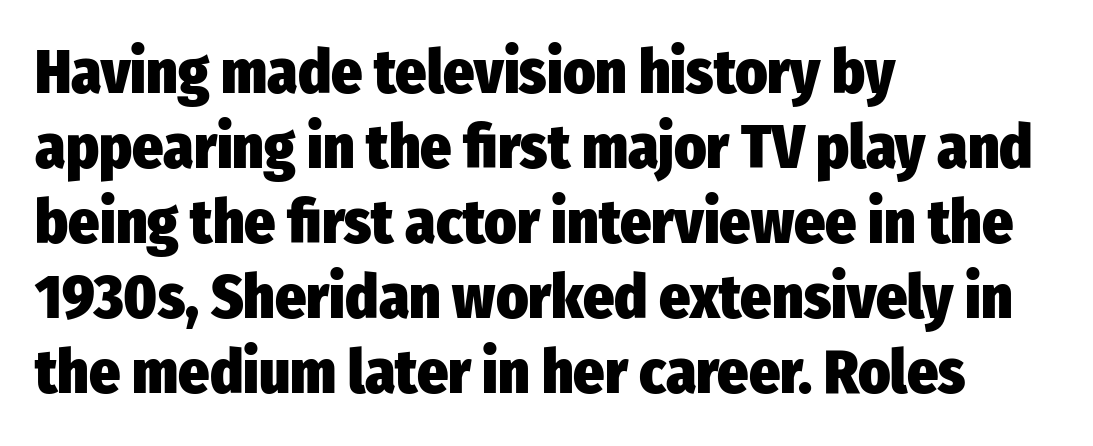
The image shows 61 px heavy, condensed sans-serif type, upright; set left-aligned, line spacing 1.23x, normal letter spacing, not underlined; low stroke contrast and a medium x-height.
